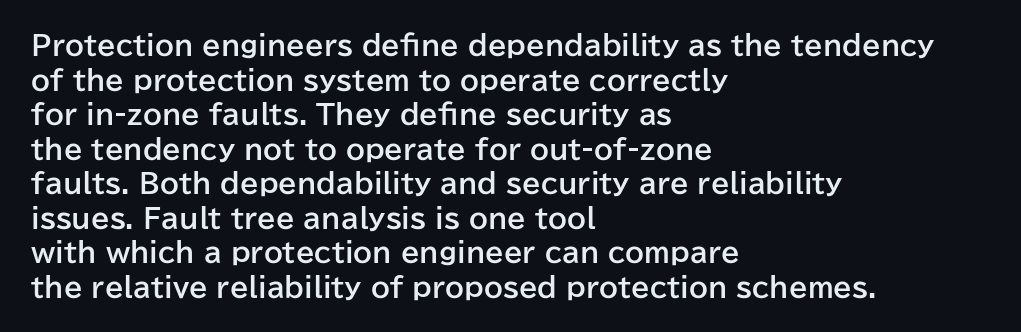
Compared with typical body copy, the letter spacing here is the same. The setting favours the left margin, as ordinary paragraphs usually do. Heft: maximum for text — a bold. Beneath every word, the page is bare. Successive baselines arrive at the customary interval. These lines were composed using upright roman letters.
